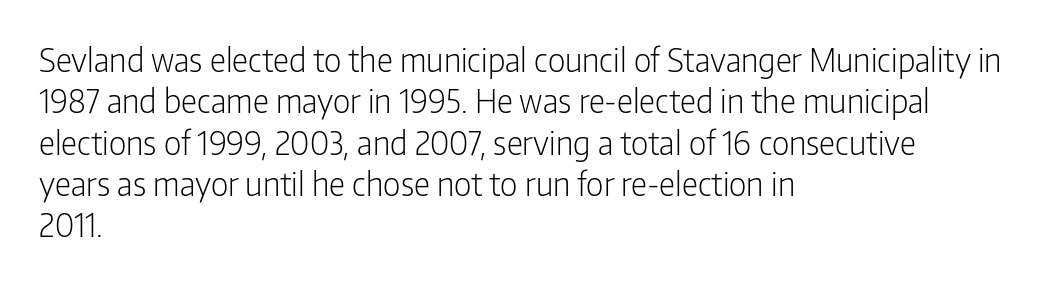
Designer's note — italics off, roman on. Clear beneath every line of the passage. You could not count columns in this text — the font is proportionally spaced. Letter spacing: default. The text block is weighted toward the left margin, trailing off unevenly rightward.
